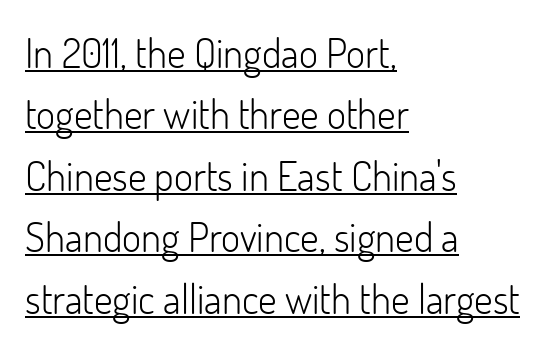
The image shows 41 px light sans-serif type, upright; set left-aligned, normal line spacing (1.5x), normal letter spacing, underlined; low stroke contrast and a small x-height.
